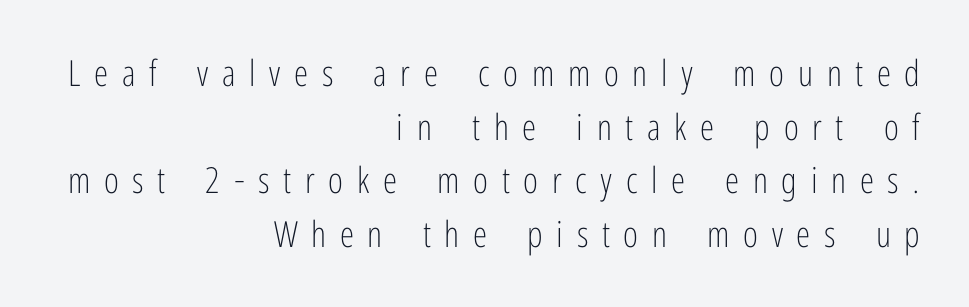
The image shows 36 px light, condensed sans-serif type, upright; set right-aligned, normal line spacing (1.49x), unusually wide letter spacing (+0.38 em), not underlined; low stroke contrast and a medium x-height.
